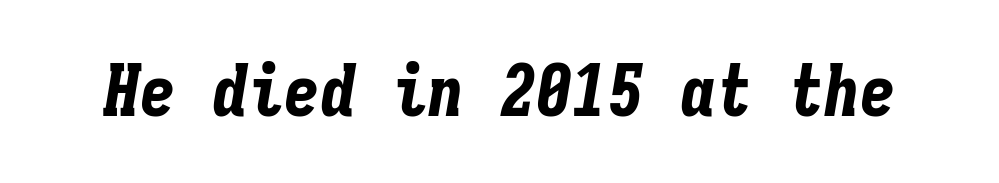
The image shows 72 px bold, condensed type, italic (leaning right), monospaced; set normal letter spacing, not underlined; low stroke contrast and a medium x-height.
